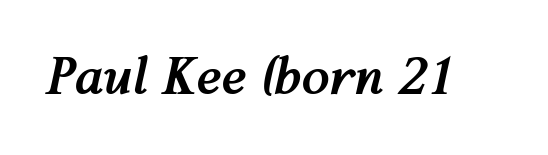
This rendering leaves character spacing at its baseline value. Each letter keeps its own natural width here, so spacing adapts to shape. Decoration check: the copy has no underline. Summary of weight: heavy, a full bold. Every character sits at an angle, as italics do.
